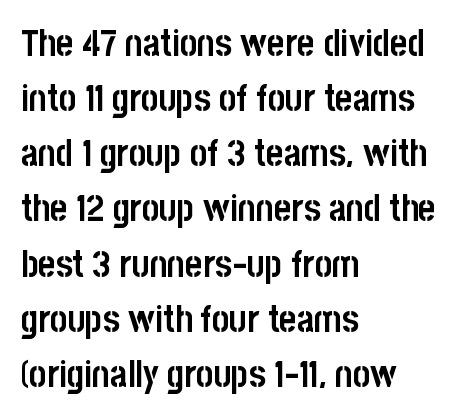
The image shows 37 px semibold, condensed sans-serif type, upright; set left-aligned, normal line spacing (1.49x), normal letter spacing, not underlined; low stroke contrast and a large x-height.
